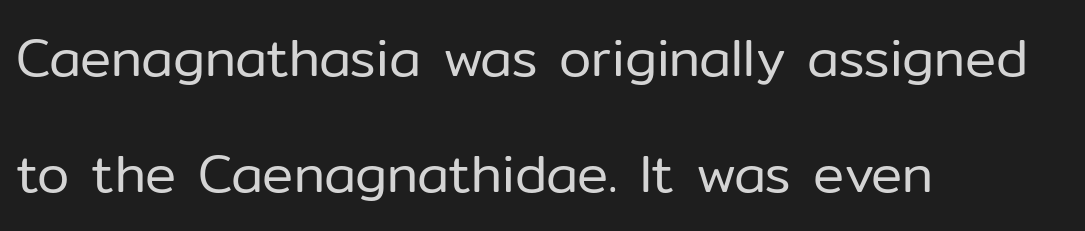
Q: Is the text bold? A: No.
Q: Is the text italic (slanted)? A: No, it is upright.
Q: Is the typeface a serif or a sans-serif typeface? A: Sans-serif.
Q: Is the text underlined? A: No.
Q: How is the paragraph aligned? A: Left-aligned.
Q: Is the spacing between letters normal or unusually wide? A: Normal.
Q: Is the spacing between lines tight, normal or loose? A: Loose.
Q: Width (condensed, normal, or wide)? A: Normal.
Q: Stroke contrast? A: Low.
Q: x-height? A: Medium.
Q: Monospaced? A: No.
